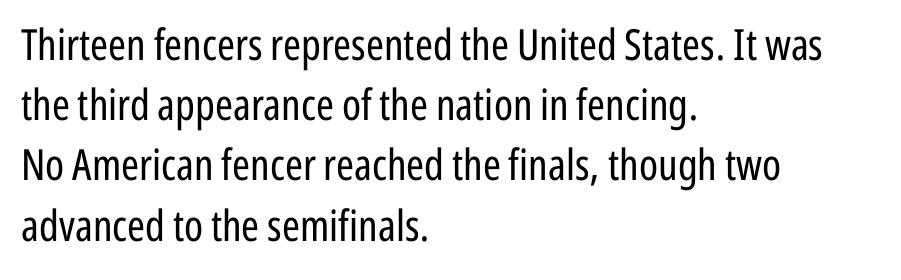
{"serif": "no", "italic": "no", "bold": "no", "weight": "regular", "width": "condensed", "stroke_contrast": "low", "x_height": "medium", "monospaced": "no", "underline": "no", "align": "left", "line_spacing": "normal", "line_spacing_ratio": 1.4, "letter_spacing": "normal", "letter_spacing_em": 0.0, "glyph_px": 43}
